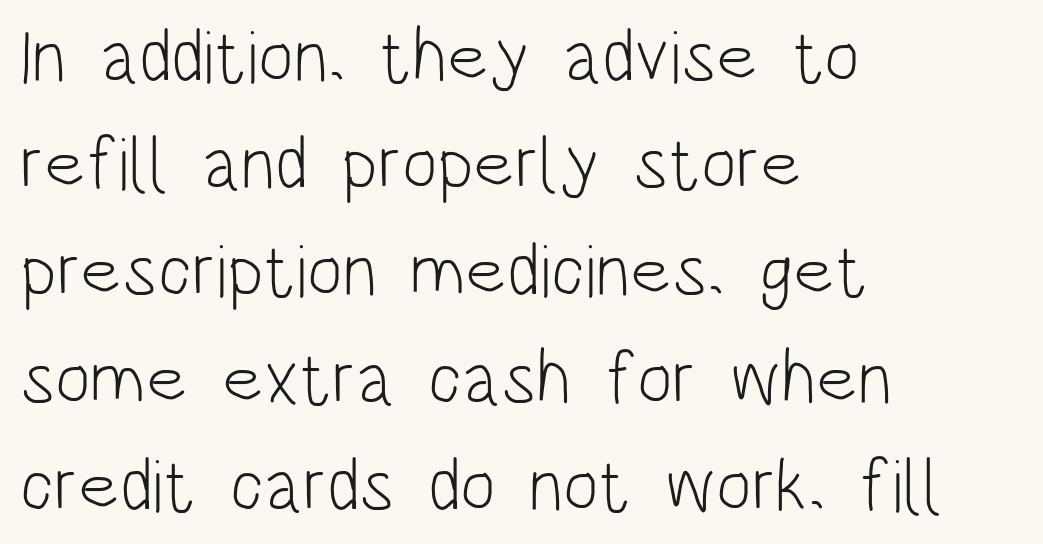
The image shows 75 px light, condensed sans-serif type, upright; set left-aligned, normal line spacing (1.43x), normal letter spacing, not underlined; low stroke contrast and a large x-height.
